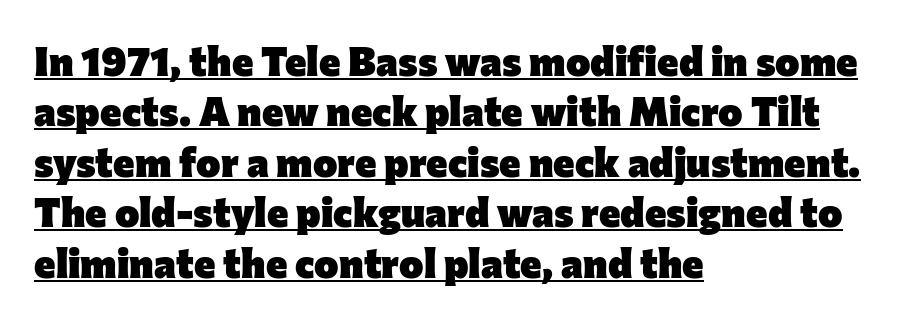
Q: Is the text bold? A: Yes.
Q: Is the text italic (slanted)? A: No, it is upright.
Q: Is the typeface a serif or a sans-serif typeface? A: Sans-serif.
Q: Is the text underlined? A: Yes.
Q: How is the paragraph aligned? A: Left-aligned.
Q: Is the spacing between letters normal or unusually wide? A: Normal.
Q: Width (condensed, normal, or wide)? A: Normal.
Q: Stroke contrast? A: Low.
Q: x-height? A: Medium.
Q: Monospaced? A: No.
